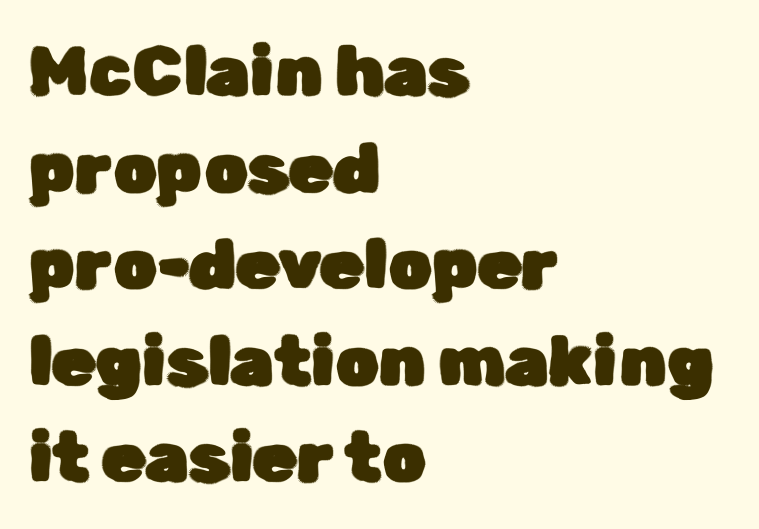
Do the characters align in a grid? No, the font is proportional. This is sans-serif lettering, the kind often seen on screens and signage. Vertical spacing — default. Rendered with straight, roman letterforms. Spacing between characters is what you'd get straight out of the box.
